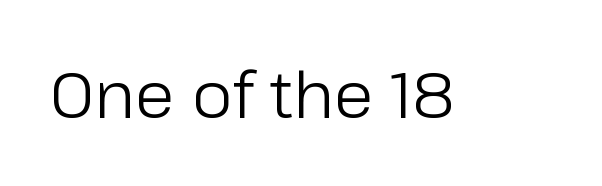
{"serif": "no", "italic": "no", "bold": "no", "weight": "regular", "width": "normal", "stroke_contrast": "low", "x_height": "medium", "monospaced": "no", "underline": "no", "letter_spacing": "normal", "letter_spacing_em": 0.0, "glyph_px": 64}
